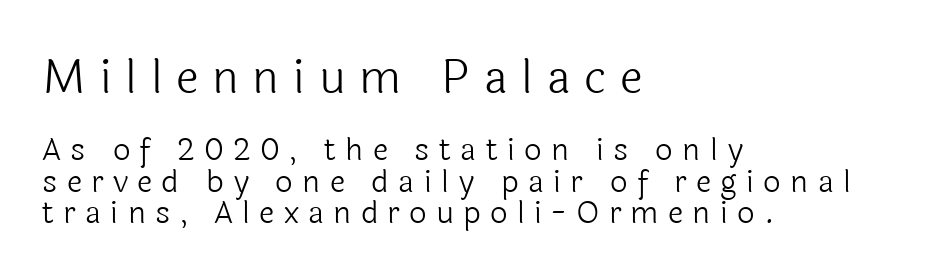
Just letters on the line, the space beneath them empty. Layout note: lines flush left. The rendering uses a small line-height, squeezing the rows. Top chunk: large. Bottom chunk: small. A typesetter would call this proportional, since set widths differ per character. The face looks like a standard text weight, possibly lighter.
